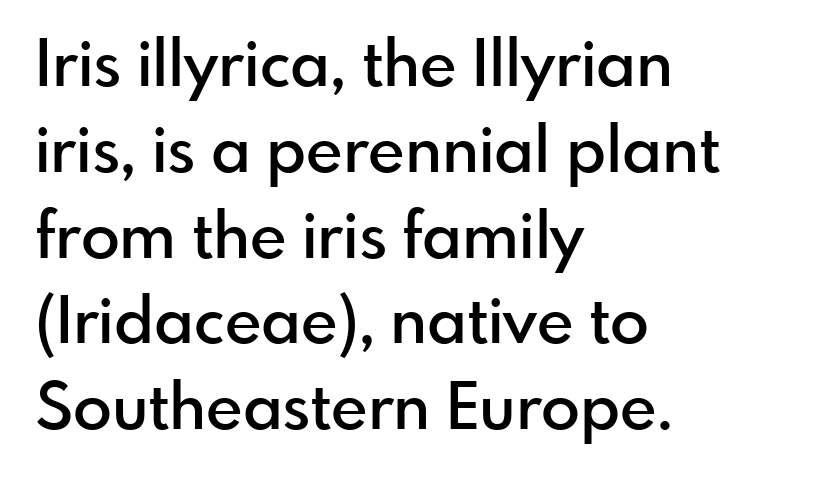
Q: Is the text bold? A: Semi-bold.
Q: Is the text italic (slanted)? A: No, it is upright.
Q: Is the typeface a serif or a sans-serif typeface? A: Sans-serif.
Q: Is the text underlined? A: No.
Q: How is the paragraph aligned? A: Left-aligned.
Q: Is the spacing between letters normal or unusually wide? A: Normal.
Q: Is the spacing between lines tight, normal or loose? A: Normal.
Q: Width (condensed, normal, or wide)? A: Normal.
Q: Stroke contrast? A: Low.
Q: x-height? A: Small.
Q: Monospaced? A: No.
